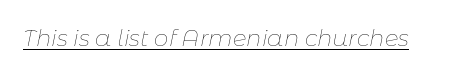
Underlining? Definitely there. A typesetter would mark this as italic. Counters stay open thanks to moderate or lighter strokes. Each word holds together tightly as a unit, with standard inter-letter gaps.
